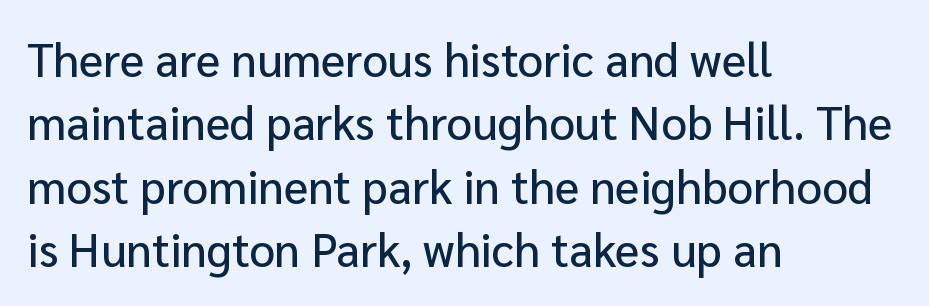
{"serif": "no", "italic": "no", "width": "normal", "stroke_contrast": "low", "x_height": "medium", "monospaced": "no", "underline": "no", "align": "left", "line_spacing": "normal", "line_spacing_ratio": 1.38, "letter_spacing": "normal", "letter_spacing_em": 0.0, "glyph_px": 46}
